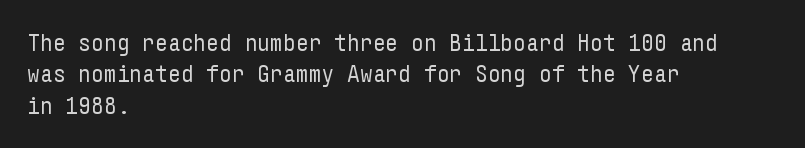
Q: Is the text bold? A: No.
Q: Is the text italic (slanted)? A: No, it is upright.
Q: Is the text underlined? A: No.
Q: How is the paragraph aligned? A: Left-aligned.
Q: Is the spacing between letters normal or unusually wide? A: Normal.
Q: Is the spacing between lines tight, normal or loose? A: Normal.
